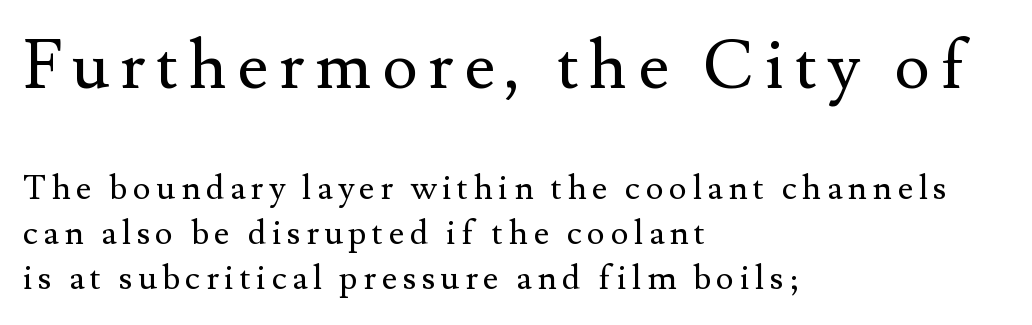
{"serif": "yes", "italic": "no", "bold": "no", "weight": "regular", "width": "normal", "stroke_contrast": "medium", "x_height": "small", "monospaced": "no", "underline": "no", "align": "left", "line_spacing": "normal", "line_spacing_ratio": 1.33, "larger_block": "first", "size_ratio": 1.97, "glyph_px": 67}
